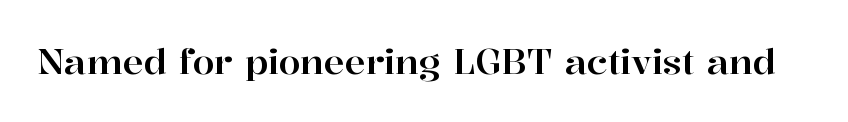
{"serif": "yes", "italic": "no", "width": "normal", "stroke_contrast": "high", "x_height": "medium", "monospaced": "no", "underline": "no", "letter_spacing": "normal", "letter_spacing_em": 0.0, "glyph_px": 35}
